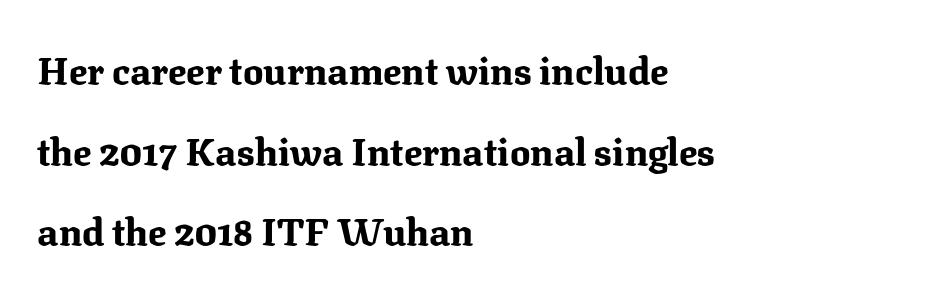
Q: Is the text bold? A: Yes.
Q: Is the text italic (slanted)? A: No, it is upright.
Q: Is the typeface a serif or a sans-serif typeface? A: Serif.
Q: Is the text underlined? A: No.
Q: How is the paragraph aligned? A: Left-aligned.
Q: Is the spacing between letters normal or unusually wide? A: Normal.
Q: Is the spacing between lines tight, normal or loose? A: Loose.
Q: Width (condensed, normal, or wide)? A: Normal.
Q: Stroke contrast? A: Medium.
Q: x-height? A: Medium.
Q: Monospaced? A: No.
